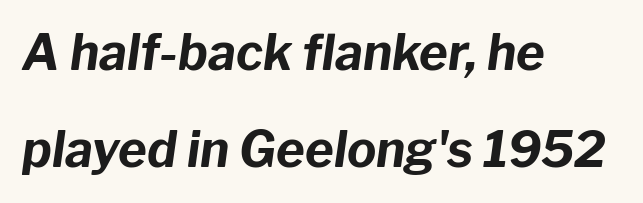
{"italic": "yes", "lean": "right", "slant_degrees": 8, "bold": "yes", "weight": "bold", "width": "normal", "stroke_contrast": "low", "x_height": "medium", "monospaced": "no", "underline": "no", "align": "left", "line_spacing": "loose", "line_spacing_ratio": 1.98, "letter_spacing": "normal", "letter_spacing_em": 0.0, "glyph_px": 49}
